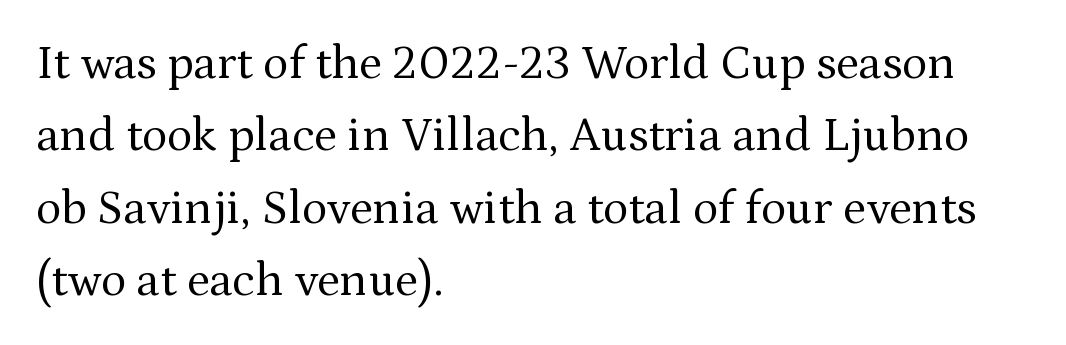
Tracking here is standard; glyphs follow each other at the usual distance. The letters stand upright; this is a roman face. Proportional: the letters do not fall into vertical columns. Regarding serifs, this sample has them. Vertically, the passage feels balanced, rows spaced as you'd expect. Glance below the letters and you will spot only blank space.
